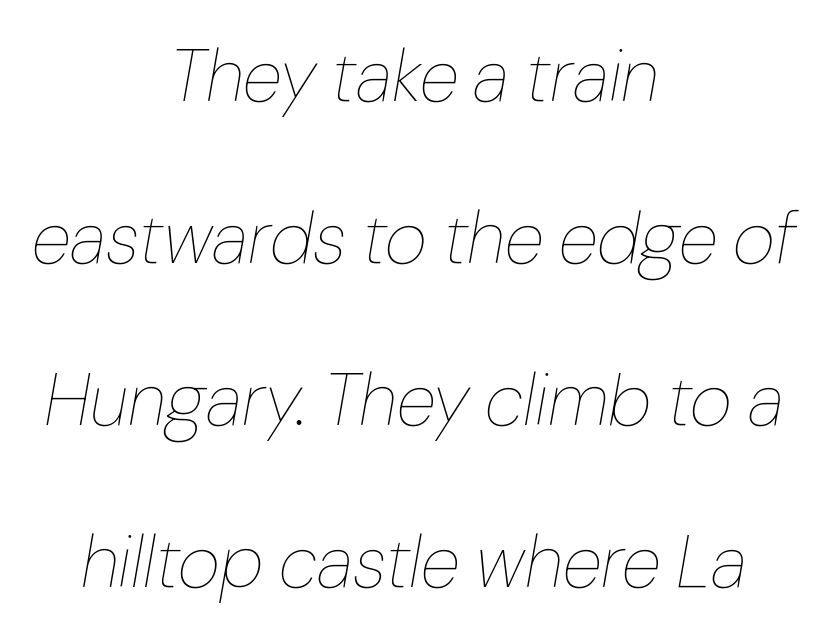
Q: Is the text bold? A: No.
Q: Is the text italic (slanted)? A: Yes, it leans right by about 10 degrees.
Q: Is the text underlined? A: No.
Q: How is the paragraph aligned? A: Centered.
Q: Is the spacing between letters normal or unusually wide? A: Normal.
Q: Is the spacing between lines tight, normal or loose? A: Loose.
Q: Width (condensed, normal, or wide)? A: Normal.
Q: Stroke contrast? A: Low.
Q: x-height? A: Medium.
Q: Monospaced? A: No.
